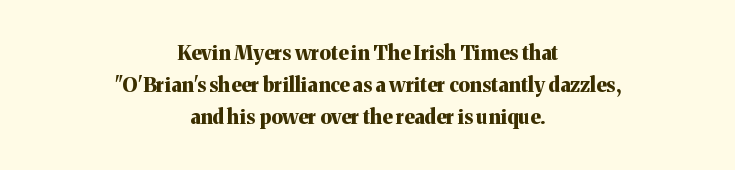
Default kerning and tracking; the words read as compact shapes. Vertical strokes here are truly vertical. Leading matches the norm, producing a regular column. Is the type bold? Yes — the strokes are clearly thick and heavy. Is the block centered? Yes — each line is placed symmetrically about the middle.
